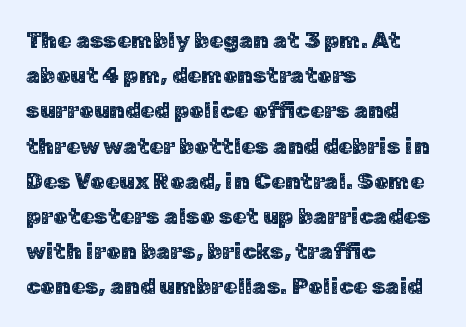
The designer left line spacing at the default. The face used here is rendered with its standard letterfit. The letters stand upright; this is a roman face. The rag falls on the right side of this text block. The words here are not underlined.
